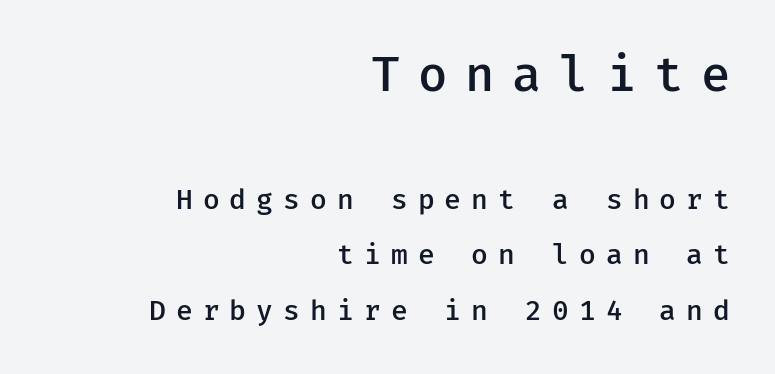
Q: Is the text bold? A: Semi-bold.
Q: Is the text italic (slanted)? A: No, it is upright.
Q: Is the typeface a serif or a sans-serif typeface? A: Sans-serif.
Q: Is the text underlined? A: No.
Q: How is the paragraph aligned? A: Right-aligned.
Q: Is the spacing between letters normal or unusually wide? A: Unusually wide.
Q: Is the spacing between lines tight, normal or loose? A: Loose.
Q: Which block of text is set in a larger size, the first (top) or the second (bottom)? A: The first (top) one.
Q: Width (condensed, normal, or wide)? A: Normal.
Q: Stroke contrast? A: Low.
Q: x-height? A: Medium.
